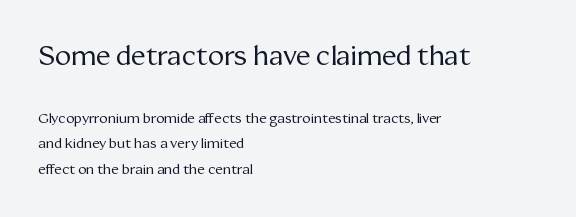
Q: Is the text bold? A: No.
Q: Is the text italic (slanted)? A: No, it is upright.
Q: Is the text underlined? A: No.
Q: How is the paragraph aligned? A: Left-aligned.
Q: Is the spacing between letters normal or unusually wide? A: Normal.
Q: Which block of text is set in a larger size, the first (top) or the second (bottom)? A: The first (top) one.
